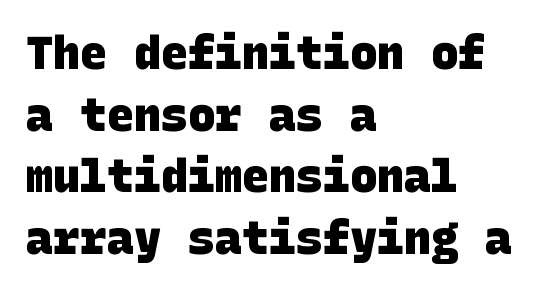
The line-height multiplier appears to be the usual default. Does the weight exceed regular? Yes, all the way to bold. Compared with typical body copy, the letter spacing here is the same. Does the type have serifs? No, each stem ends abruptly. Each line starts at the same left margin while the right side varies. Underline: absent.
